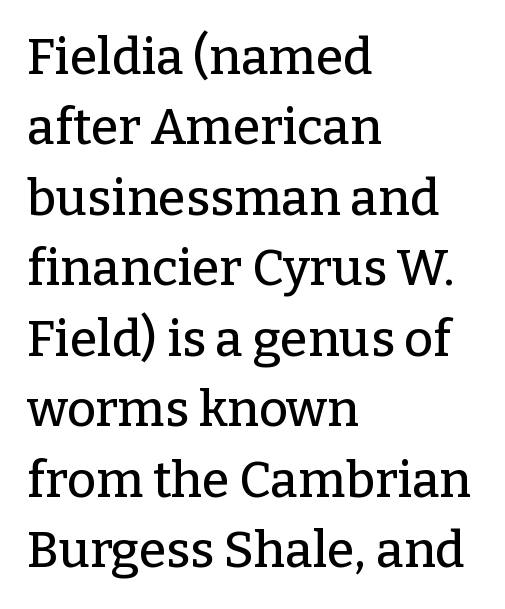
Upright lettering throughout. This rendering leaves character spacing at its baseline value. Horizontal bands of white between lines are of average thickness. Old-style or modern, the face here clearly has serifs.
